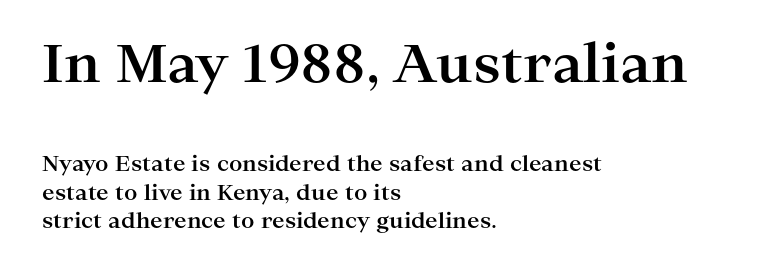
Q: Is the text bold? A: Yes.
Q: Is the text italic (slanted)? A: No, it is upright.
Q: Is the typeface a serif or a sans-serif typeface? A: Serif.
Q: Is the text underlined? A: No.
Q: How is the paragraph aligned? A: Left-aligned.
Q: Is the spacing between letters normal or unusually wide? A: Normal.
Q: Is the spacing between lines tight, normal or loose? A: Normal.
Q: Which block of text is set in a larger size, the first (top) or the second (bottom)? A: The first (top) one.
Q: Width (condensed, normal, or wide)? A: Wide.
Q: Stroke contrast? A: High.
Q: x-height? A: Medium.
Q: Monospaced? A: No.
